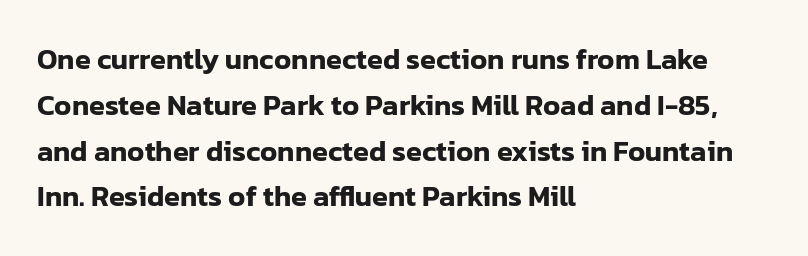
Q: Is the text italic (slanted)? A: No, it is upright.
Q: Is the typeface a serif or a sans-serif typeface? A: Sans-serif.
Q: Is the text underlined? A: No.
Q: How is the paragraph aligned? A: Left-aligned.
Q: Is the spacing between letters normal or unusually wide? A: Normal.
Q: Is the spacing between lines tight, normal or loose? A: Normal.
Q: Width (condensed, normal, or wide)? A: Normal.
Q: Stroke contrast? A: Low.
Q: x-height? A: Medium.
Q: Monospaced? A: No.
